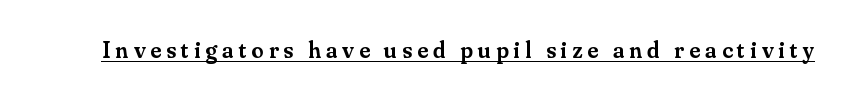
Q: Is the text bold? A: Semi-bold.
Q: Is the text italic (slanted)? A: No, it is upright.
Q: Is the text underlined? A: Yes.
Q: Is the spacing between letters normal or unusually wide? A: Unusually wide.
